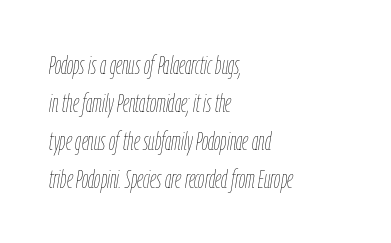
Plain, unruled lines of type. Regarding leading, the lines here are spaced in the standard way. Alignment: flush left. The face used here is rendered with its standard letterfit. Letters have the restrained weight of plain body copy at most. An italicized treatment has been applied to the whole sample.
